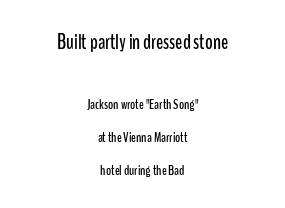
The image shows 21 px text type, upright; set centered, loose line spacing (2.37x), normal letter spacing, not underlined; the first (top) block is 1.5x larger.
